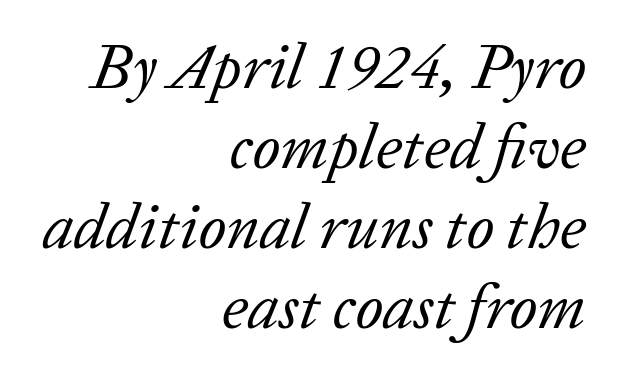
The passage shown stacks its lines at a standard gap. The strokes are not fattened; the text isn't bold. This is oblique type, the kind used for emphasis or titles. Looks like regular typesetting: each glyph gets only the width it needs. This rendering leaves character spacing at its baseline value. Check the space under the baseline: it is left empty.
